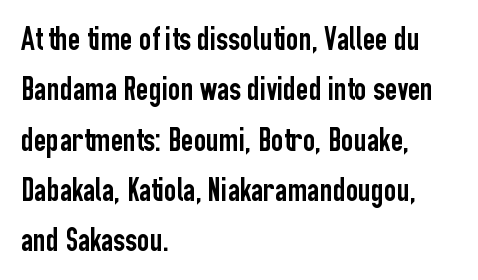
The typeface chosen for these lines omits serifs. This rendering uses left alignment, leaving the right contour irregular. Does the leading feel generous? No, just average. Any mark beneath the type? The region is blank. Observe the ordinary spacing: letters are neighbours, not strangers. Is this a fixed-width face? No — the glyphs have proportional, varying widths.
